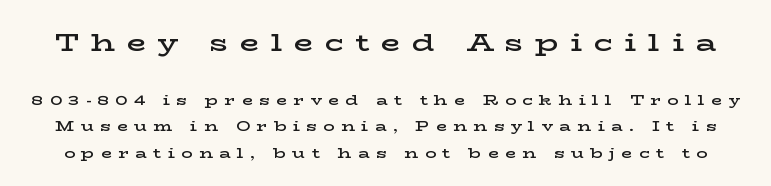
The image shows 25 px text type, upright; set line spacing 1.88x, unusually wide letter spacing (+0.46 em), not underlined; the first (top) block is 1.79x larger.
